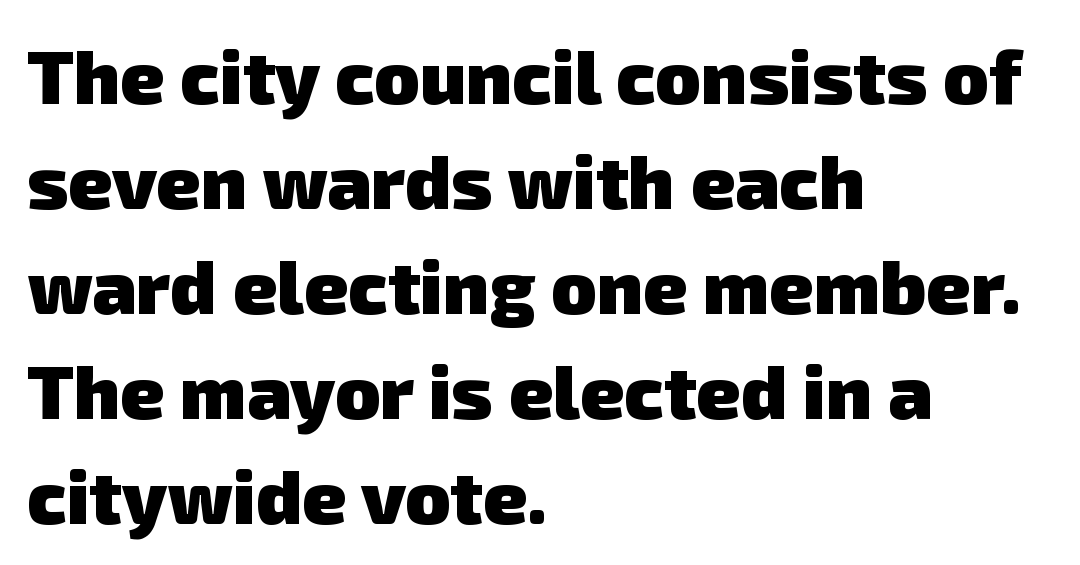
Q: Is the text bold? A: Yes.
Q: Is the typeface a serif or a sans-serif typeface? A: Sans-serif.
Q: Is the text underlined? A: No.
Q: How is the paragraph aligned? A: Left-aligned.
Q: Is the spacing between letters normal or unusually wide? A: Normal.
Q: Is the spacing between lines tight, normal or loose? A: Normal.
Q: Width (condensed, normal, or wide)? A: Normal.
Q: Stroke contrast? A: Low.
Q: x-height? A: Medium.
Q: Monospaced? A: No.
